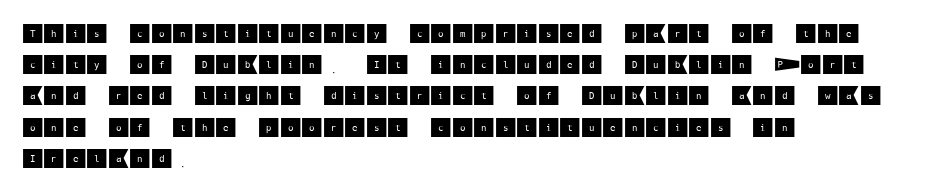
{"italic": "no", "underline": "no", "align": "left", "line_spacing": "normal", "line_spacing_ratio": 1.42, "letter_spacing": "normal", "letter_spacing_em": 0.0, "glyph_px": 22}
